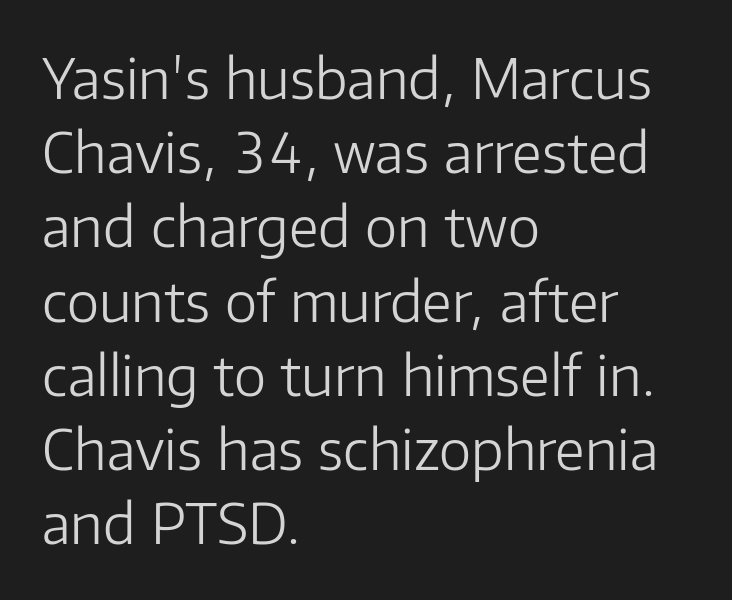
Q: Is the text bold? A: No.
Q: Is the text italic (slanted)? A: No, it is upright.
Q: Is the typeface a serif or a sans-serif typeface? A: Sans-serif.
Q: Is the text underlined? A: No.
Q: How is the paragraph aligned? A: Left-aligned.
Q: Is the spacing between letters normal or unusually wide? A: Normal.
Q: Is the spacing between lines tight, normal or loose? A: Normal.
Q: Width (condensed, normal, or wide)? A: Normal.
Q: Stroke contrast? A: Low.
Q: x-height? A: Medium.
Q: Monospaced? A: No.
